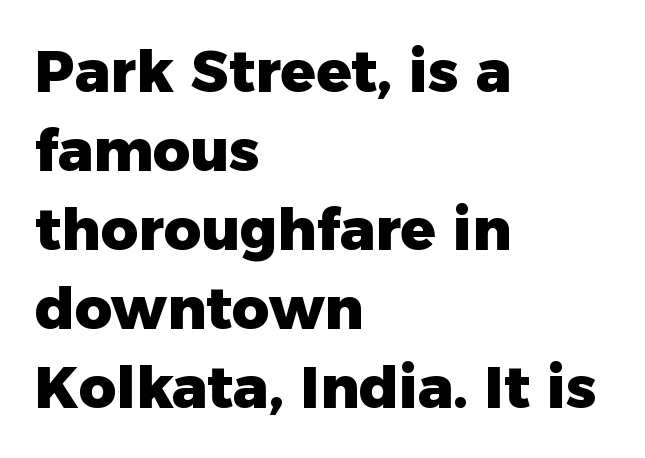
Type style note: lacks serifs. Where is the straight margin? On the left. The strip under each line holds only bare page. The rendering uses natural spacing where letterforms have individual widths. You can tell it's not italic because the verticals are truly vertical.
